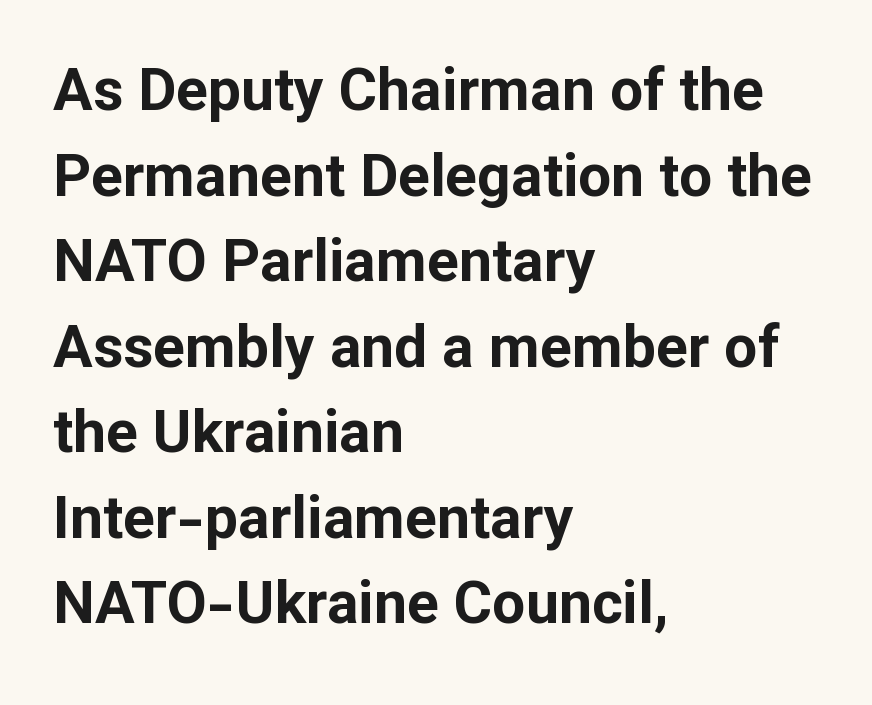
The image shows 59 px bold sans-serif type, upright; set left-aligned, normal line spacing (1.45x), normal letter spacing, not underlined; low stroke contrast and a medium x-height.
